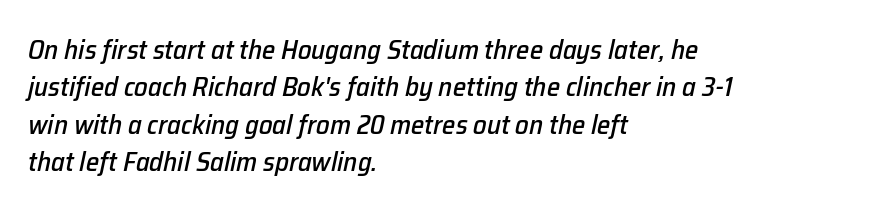
{"italic": "yes", "lean": "right", "slant_degrees": 12, "underline": "no", "align": "left", "line_spacing": "normal", "line_spacing_ratio": 1.38, "letter_spacing": "normal", "letter_spacing_em": 0.0, "glyph_px": 27}
